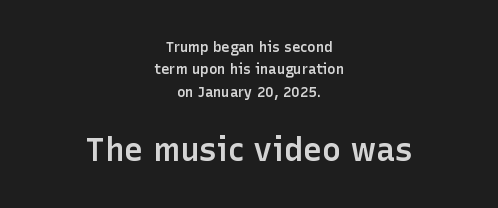
{"serif": "no", "italic": "no", "bold": "semi", "weight": "semibold", "width": "normal", "stroke_contrast": "low", "x_height": "medium", "monospaced": "no", "underline": "no", "align": "center", "line_spacing": "normal", "line_spacing_ratio": 1.59, "letter_spacing": "normal", "letter_spacing_em": 0.0, "larger_block": "second", "size_ratio": 2.29, "glyph_px": 32}
